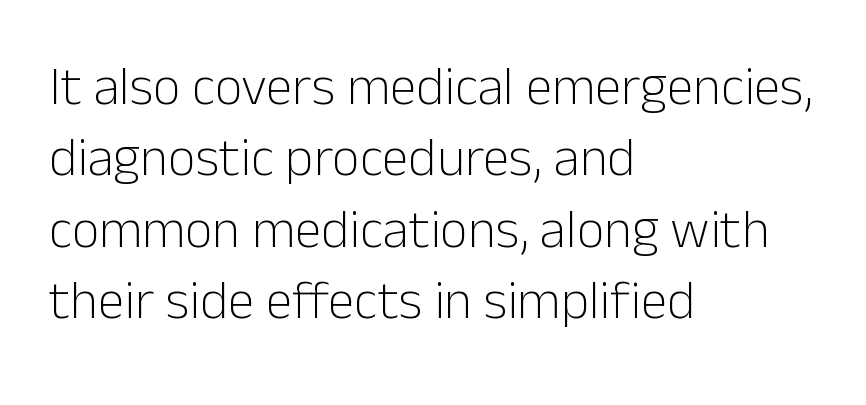
Q: Is the text bold? A: No.
Q: Is the text italic (slanted)? A: No, it is upright.
Q: Is the typeface a serif or a sans-serif typeface? A: Sans-serif.
Q: Is the text underlined? A: No.
Q: How is the paragraph aligned? A: Left-aligned.
Q: Is the spacing between letters normal or unusually wide? A: Normal.
Q: Is the spacing between lines tight, normal or loose? A: Normal.
Q: Width (condensed, normal, or wide)? A: Normal.
Q: Stroke contrast? A: Low.
Q: x-height? A: Medium.
Q: Monospaced? A: No.
